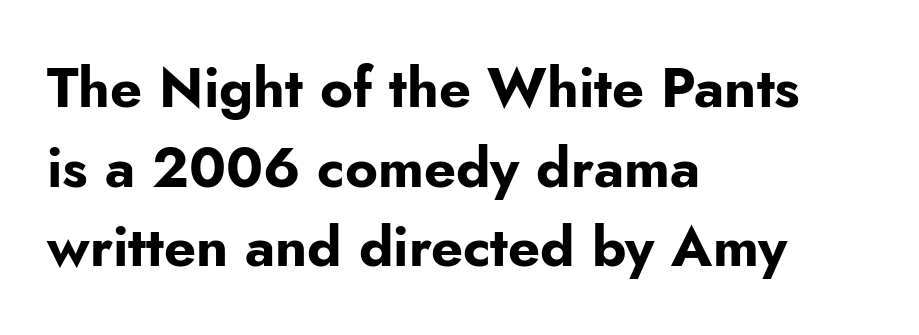
Q: Is the text bold? A: Yes.
Q: Is the text italic (slanted)? A: No, it is upright.
Q: Is the typeface a serif or a sans-serif typeface? A: Sans-serif.
Q: Is the text underlined? A: No.
Q: How is the paragraph aligned? A: Left-aligned.
Q: Is the spacing between letters normal or unusually wide? A: Normal.
Q: Is the spacing between lines tight, normal or loose? A: Normal.
Q: Width (condensed, normal, or wide)? A: Normal.
Q: Stroke contrast? A: Low.
Q: x-height? A: Small.
Q: Monospaced? A: No.
